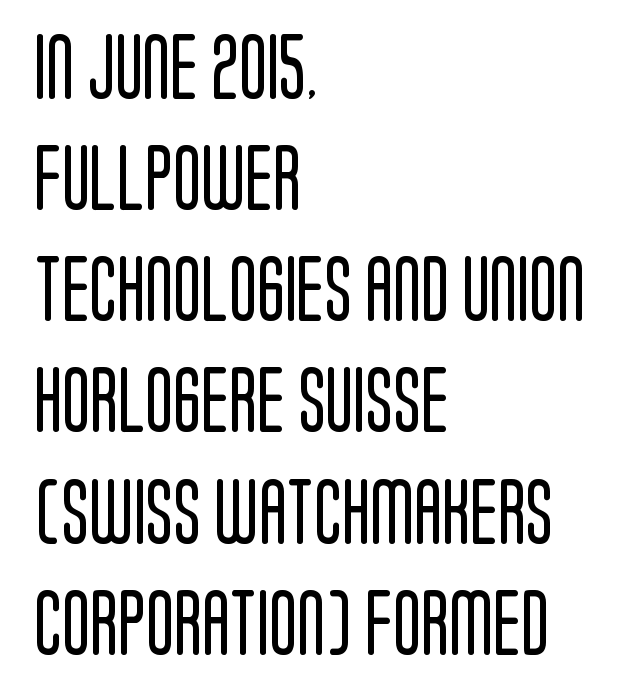
Words appear dense and cohesive because spacing is normal. Do the characters align in a grid? No, the font is proportional. These lines were composed using upright roman letters. Grotesque or geometric, the face here clearly has no serifs. Decoration check: the copy has no underline. No letter is thick-stroked: the sample isn't bold.
